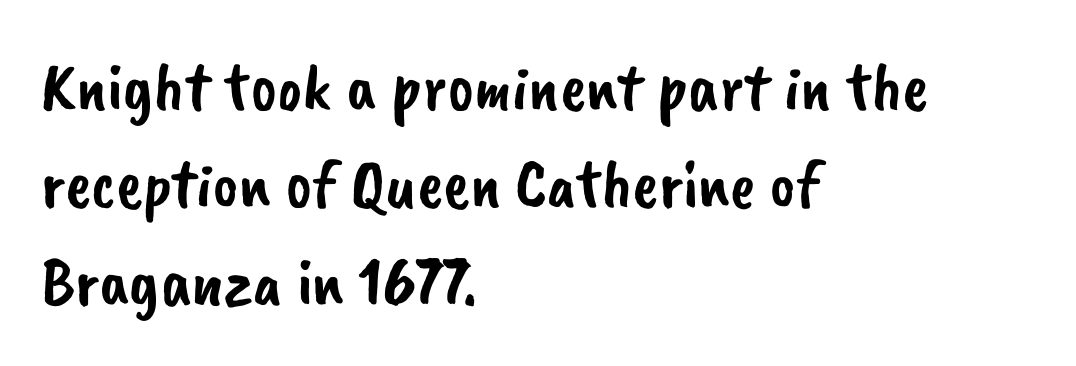
{"serif": "no", "width": "normal", "stroke_contrast": "low", "x_height": "small", "monospaced": "no", "underline": "no", "align": "left", "line_spacing": "normal", "line_spacing_ratio": 1.39, "letter_spacing": "normal", "letter_spacing_em": 0.0, "glyph_px": 70}
